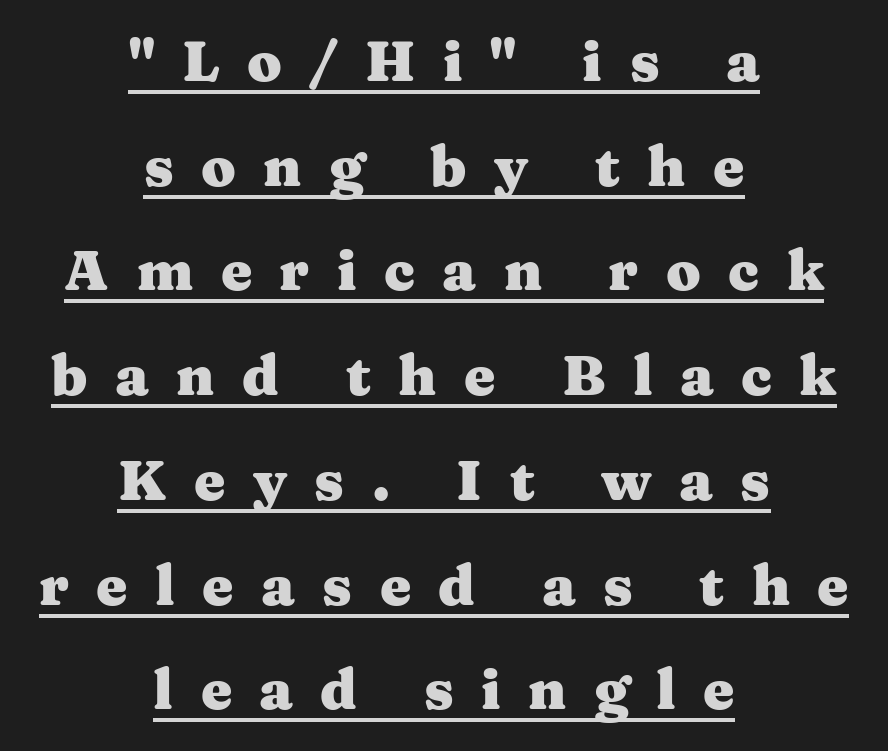
The image shows 56 px heavy, wide serif type, upright; set centered, line spacing 1.87x, unusually wide letter spacing (+0.49 em), underlined; medium stroke contrast and a medium x-height.
